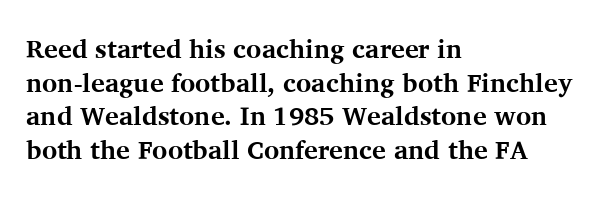
{"italic": "no", "bold": "yes", "underline": "no", "align": "left", "line_spacing": "normal", "line_spacing_ratio": 1.29, "letter_spacing": "normal", "letter_spacing_em": 0.0, "glyph_px": 26}
